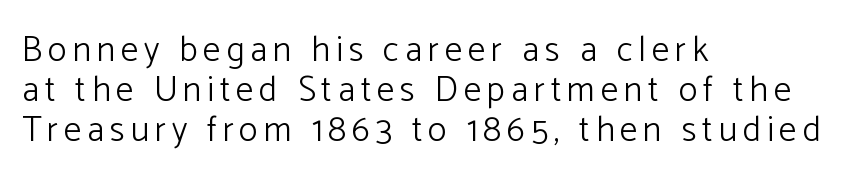
{"serif": "no", "italic": "no", "bold": "no", "weight": "light", "width": "normal", "stroke_contrast": "low", "x_height": "medium", "monospaced": "no", "underline": "no", "align": "left", "line_spacing": "tight", "line_spacing_ratio": 1.15, "glyph_px": 35}
